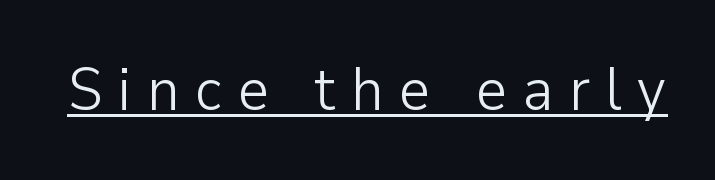
The image shows 61 px light sans-serif type, upright; set unusually wide letter spacing (+0.25 em), underlined; low stroke contrast and a medium x-height.
